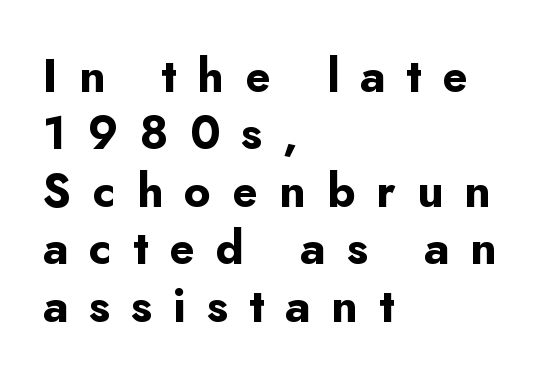
{"serif": "no", "italic": "no", "bold": "yes", "weight": "bold", "width": "normal", "stroke_contrast": "low", "x_height": "small", "monospaced": "no", "underline": "no", "align": "left", "line_spacing": "normal", "line_spacing_ratio": 1.25, "letter_spacing": "wide", "letter_spacing_em": 0.46, "glyph_px": 46}
